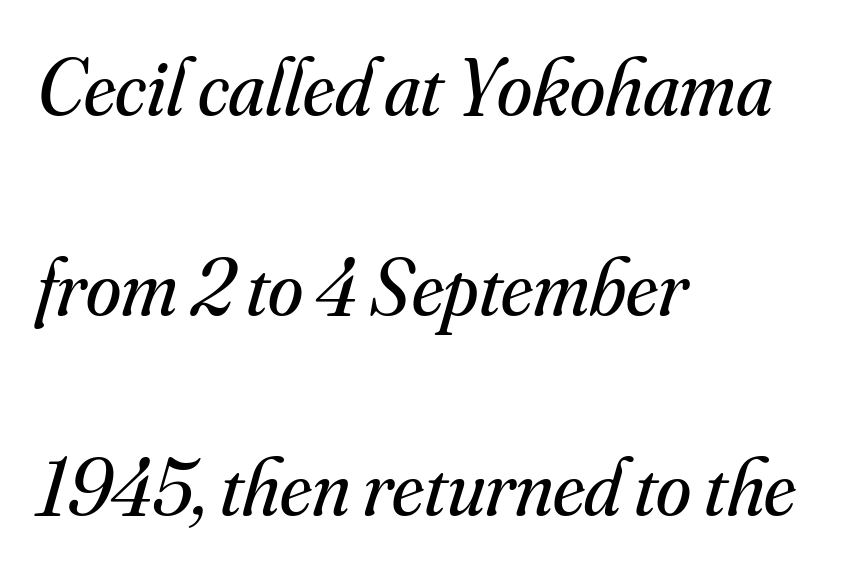
Q: Is the text bold? A: No.
Q: Is the text italic (slanted)? A: Yes, it leans right by about 16 degrees.
Q: Is the typeface a serif or a sans-serif typeface? A: Serif.
Q: Is the text underlined? A: No.
Q: How is the paragraph aligned? A: Left-aligned.
Q: Is the spacing between letters normal or unusually wide? A: Normal.
Q: Is the spacing between lines tight, normal or loose? A: Loose.
Q: Width (condensed, normal, or wide)? A: Normal.
Q: Stroke contrast? A: Medium.
Q: x-height? A: Small.
Q: Monospaced? A: No.
